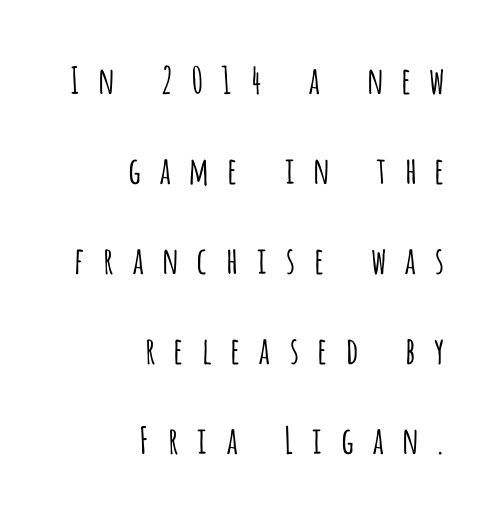
The image shows 37 px light, condensed sans-serif type, upright; set right-aligned, loose line spacing (2.43x), unusually wide letter spacing (+0.43 em), not underlined; low stroke contrast and a large x-height.
